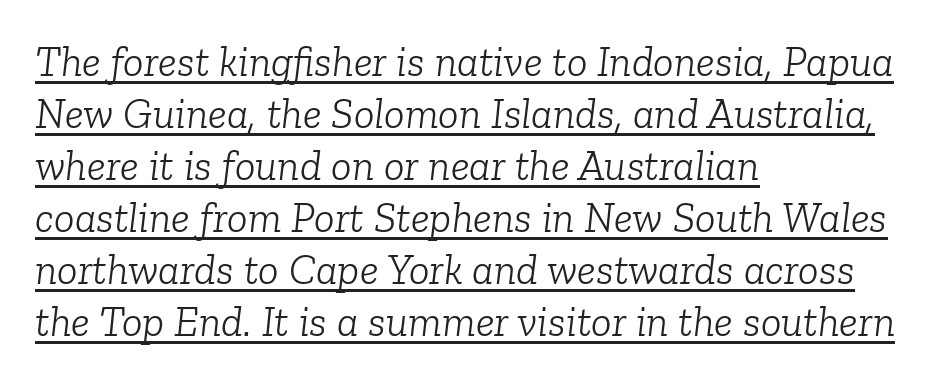
Q: Is the text bold? A: No.
Q: Is the text italic (slanted)? A: Yes, it leans right by about 6 degrees.
Q: Is the typeface a serif or a sans-serif typeface? A: Serif.
Q: Is the text underlined? A: Yes.
Q: How is the paragraph aligned? A: Left-aligned.
Q: Is the spacing between letters normal or unusually wide? A: Normal.
Q: Width (condensed, normal, or wide)? A: Normal.
Q: Stroke contrast? A: Low.
Q: x-height? A: Medium.
Q: Monospaced? A: No.
